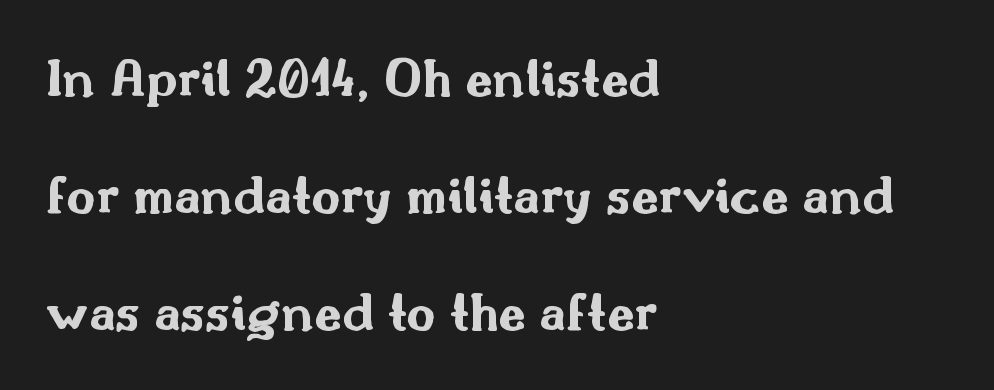
The specimen reads as upright at a glance. The rendering anchors every line to the left-hand side. Check under the words: just untouched page. Each letter keeps its own natural width here, so spacing adapts to shape. Students, observe: this is what heavily led, spacious text looks like.
